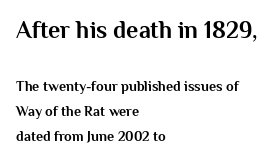
The image shows 24 px bold type, upright; set left-aligned, line spacing 1.78x, normal letter spacing, not underlined; the first (top) block is 1.71x larger.
